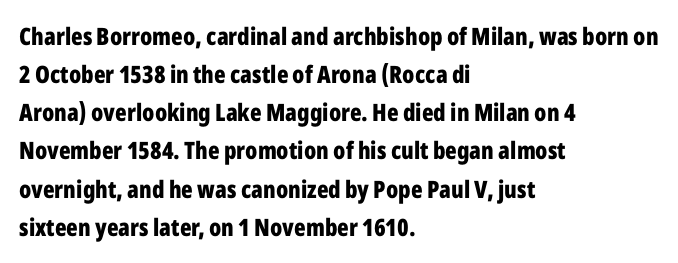
The image shows 24 px bold type, upright; set left-aligned, normal line spacing (1.59x), normal letter spacing, not underlined.
